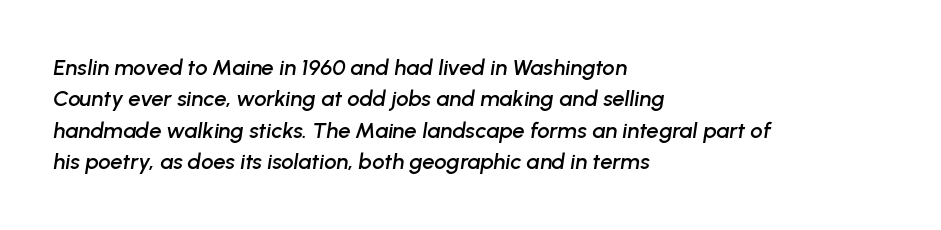
Plain, unruled lines of type. There's an unmistakable incline to the writing here. Nothing unusual about the tracking: characters are spaced as the font intends. Typeset ragged right — the left edge is the straight one. The space between consecutive lines is moderate.
